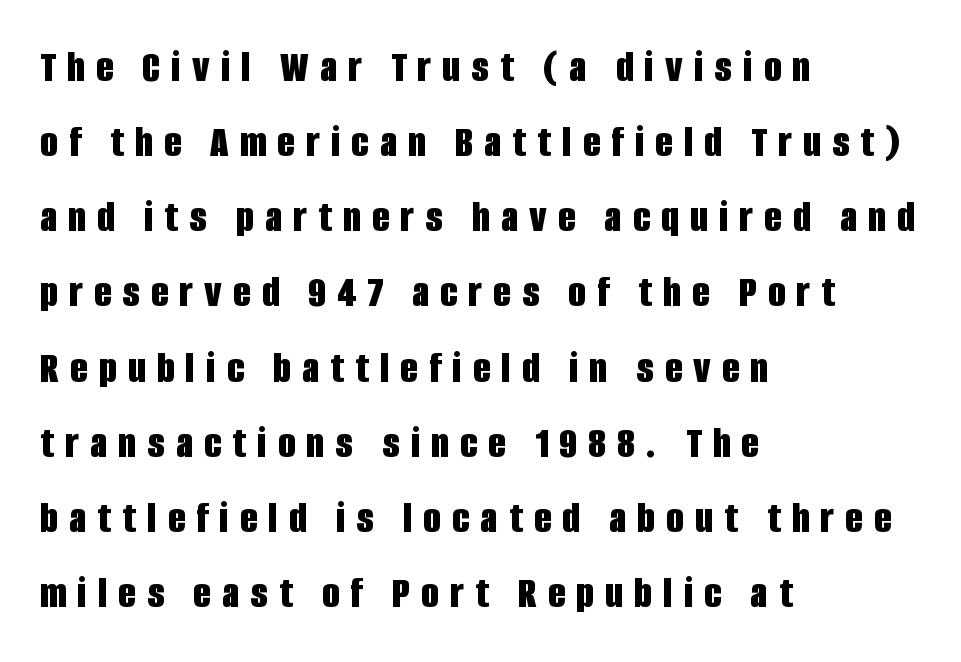
A typesetter would call this leading conventional body-copy spacing. Where is the straight margin? On the left. Glance below the letters and you will spot only blank space. Looks like regular typesetting: each glyph gets only the width it needs.
